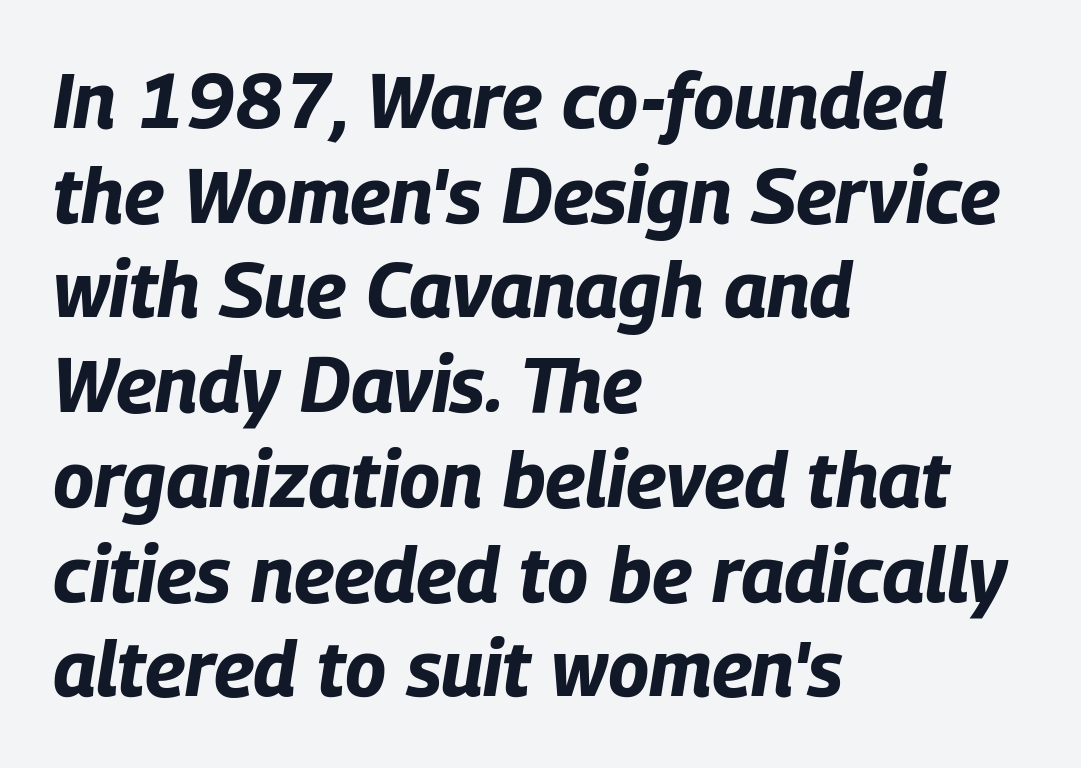
The image shows 77 px bold, condensed type, italic (leaning right); set left-aligned, line spacing 1.23x, normal letter spacing, not underlined; low stroke contrast and a large x-height.
